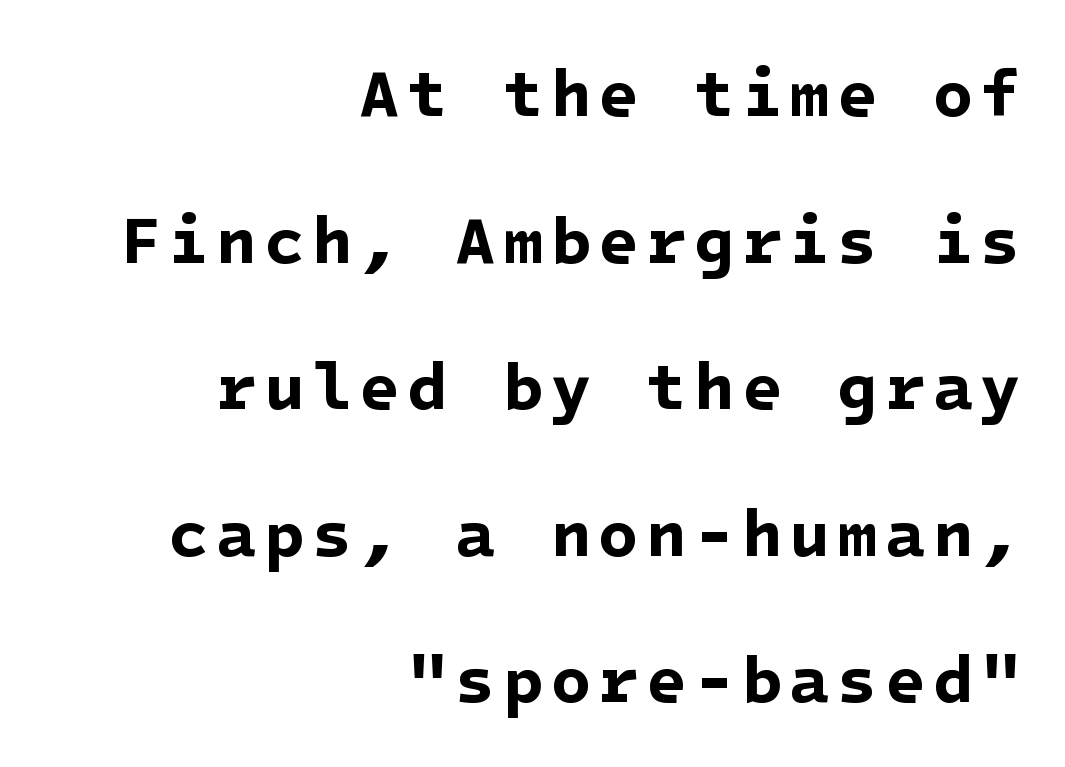
Q: Is the text bold? A: Yes.
Q: Is the typeface a serif or a sans-serif typeface? A: Sans-serif.
Q: Is the text underlined? A: No.
Q: How is the paragraph aligned? A: Right-aligned.
Q: Is the spacing between lines tight, normal or loose? A: Loose.
Q: Width (condensed, normal, or wide)? A: Normal.
Q: Stroke contrast? A: Low.
Q: x-height? A: Medium.
